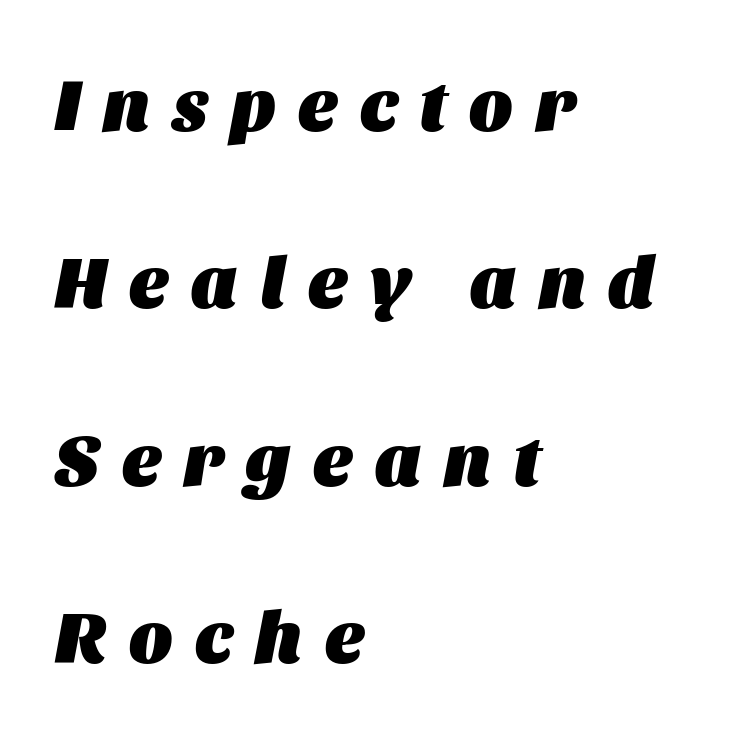
The image shows 73 px heavy type, italic (leaning right); set left-aligned, loose line spacing (2.43x), unusually wide letter spacing (+0.32 em), not underlined; medium stroke contrast and a large x-height.
